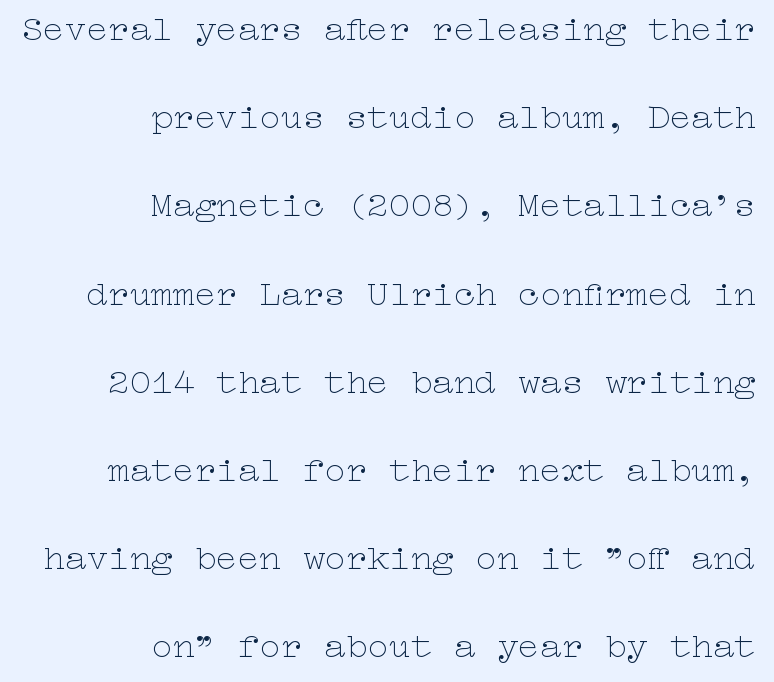
The image shows 36 px thin, wide type, upright; set right-aligned, loose line spacing (2.45x), normal letter spacing, not underlined; low stroke contrast and a medium x-height.
